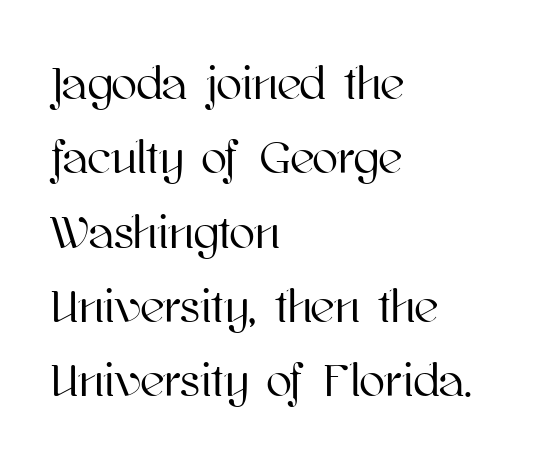
Q: Is the text italic (slanted)? A: No, it is upright.
Q: Is the text underlined? A: No.
Q: How is the paragraph aligned? A: Left-aligned.
Q: Is the spacing between letters normal or unusually wide? A: Normal.
Q: Is the spacing between lines tight, normal or loose? A: Normal.
Q: Width (condensed, normal, or wide)? A: Normal.
Q: Stroke contrast? A: High.
Q: x-height? A: Medium.
Q: Monospaced? A: No.
